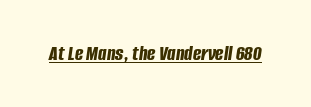
The image shows 22 px bold type, italic (leaning right); set normal letter spacing, underlined.
